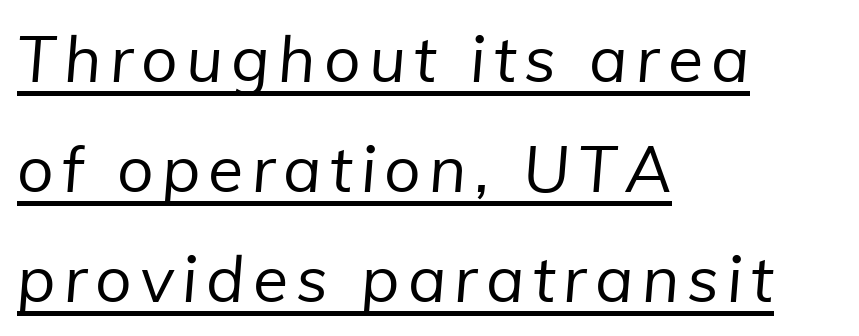
Do the characters align in a grid? No, the font is proportional. The rendered words wear a rule along their underside. This is not heavy type; no bold has been used. A sans-serif font was chosen for this passage. These lines are set flush left with a ragged right edge.
